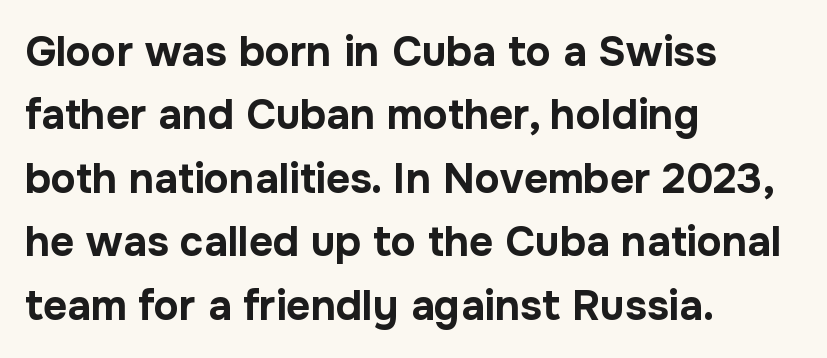
The image shows 42 px bold sans-serif type, upright; set left-aligned, normal line spacing (1.51x), normal letter spacing, not underlined; low stroke contrast and a medium x-height.
